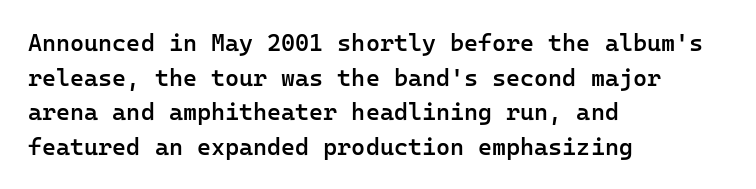
Q: Is the text bold? A: Semi-bold.
Q: Is the text italic (slanted)? A: No, it is upright.
Q: Is the text underlined? A: No.
Q: How is the paragraph aligned? A: Left-aligned.
Q: Is the spacing between letters normal or unusually wide? A: Normal.
Q: Is the spacing between lines tight, normal or loose? A: Normal.
